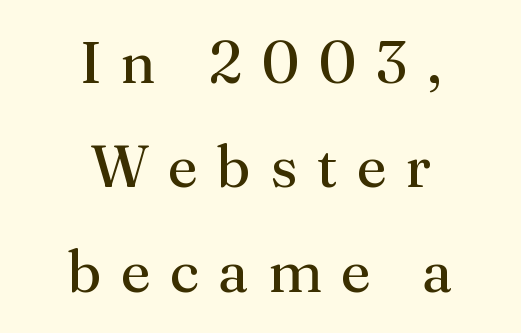
Does extra space separate the letters? Yes, quite a lot of it. Every character sits straight up, as roman type does. Clear beneath every line of the passage. This sample has the flowing, uneven cadence of proportional lettering.
